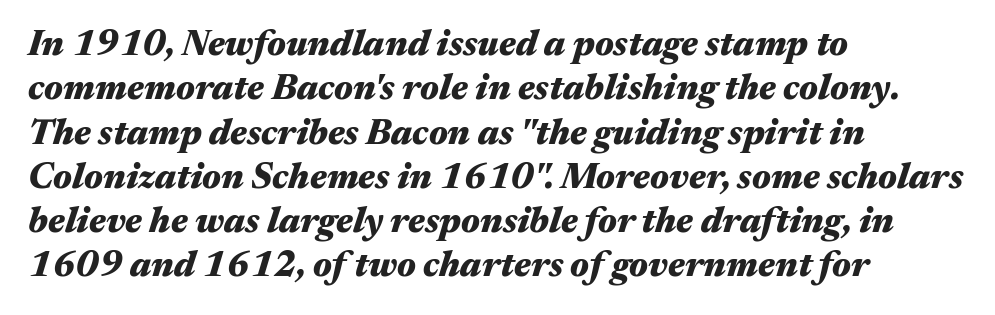
In CSS terms this would be text-align: left. Is this a fixed-width face? No — the glyphs have proportional, varying widths. Would a proofreader flag this as italicized? Yes. These lines keep a tight, regular rhythm from letter to letter. Heavy-handed strokes throughout: this text is bold. Words float on clear page, feet unadorned.
